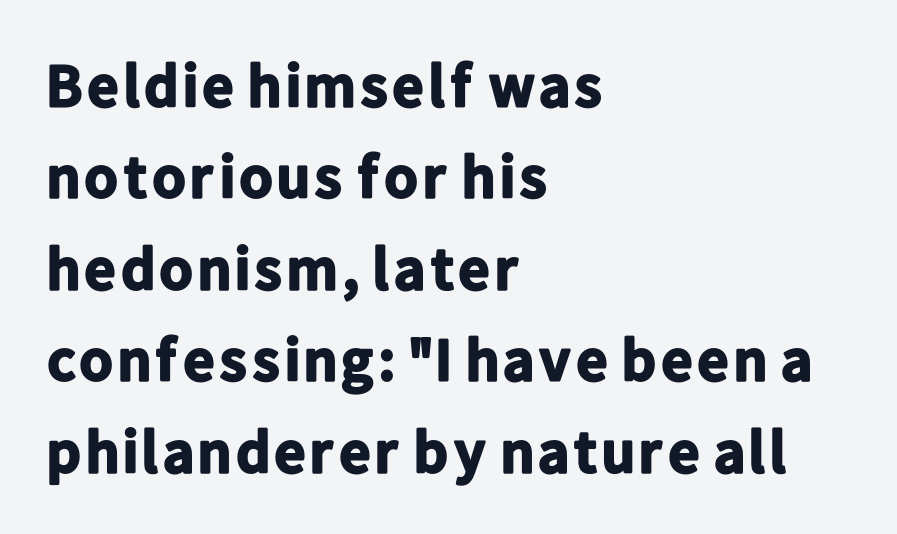
The image shows 61 px bold sans-serif type, upright; set left-aligned, normal line spacing (1.5x), normal letter spacing, not underlined; low stroke contrast and a medium x-height.
